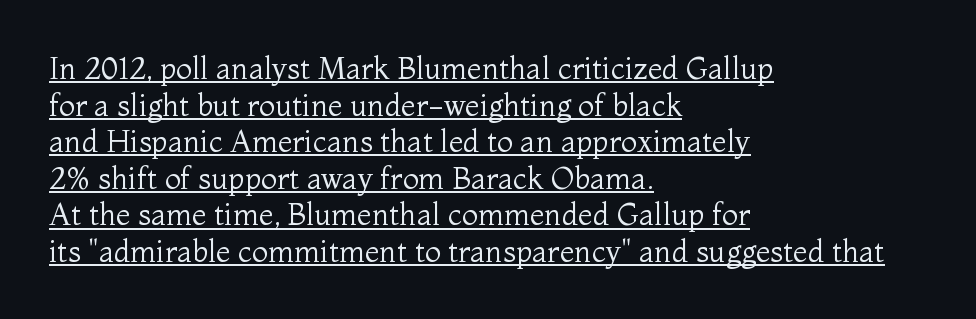
Q: Is the text bold? A: No.
Q: Is the text italic (slanted)? A: No, it is upright.
Q: Is the typeface a serif or a sans-serif typeface? A: Serif.
Q: Is the text underlined? A: Yes.
Q: How is the paragraph aligned? A: Left-aligned.
Q: Is the spacing between letters normal or unusually wide? A: Normal.
Q: Width (condensed, normal, or wide)? A: Normal.
Q: Stroke contrast? A: Medium.
Q: x-height? A: Medium.
Q: Monospaced? A: No.
